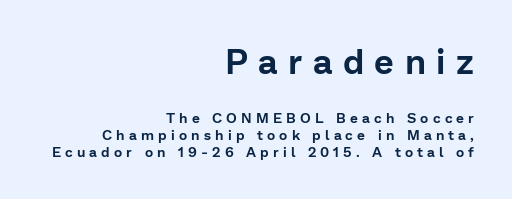
{"serif": "no", "italic": "no", "width": "normal", "stroke_contrast": "low", "x_height": "medium", "monospaced": "no", "underline": "no", "align": "right", "line_spacing_ratio": 1.2, "letter_spacing": "wide", "letter_spacing_em": 0.3, "larger_block": "first", "size_ratio": 2.5, "glyph_px": 35}
